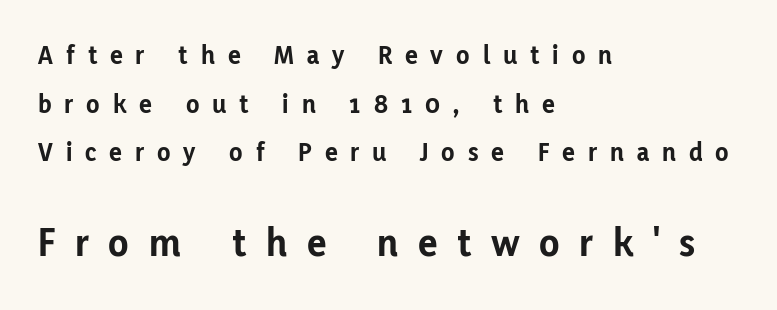
The typography opts for an upright posture over an oblique one. Compared with a centered layout, this one pins lines to the left instead. Each letter keeps its own natural width here, so spacing adapts to shape. The glyphs are unaccompanied by any horizontal stroke below them. This is heavy type, rendered in bold.
